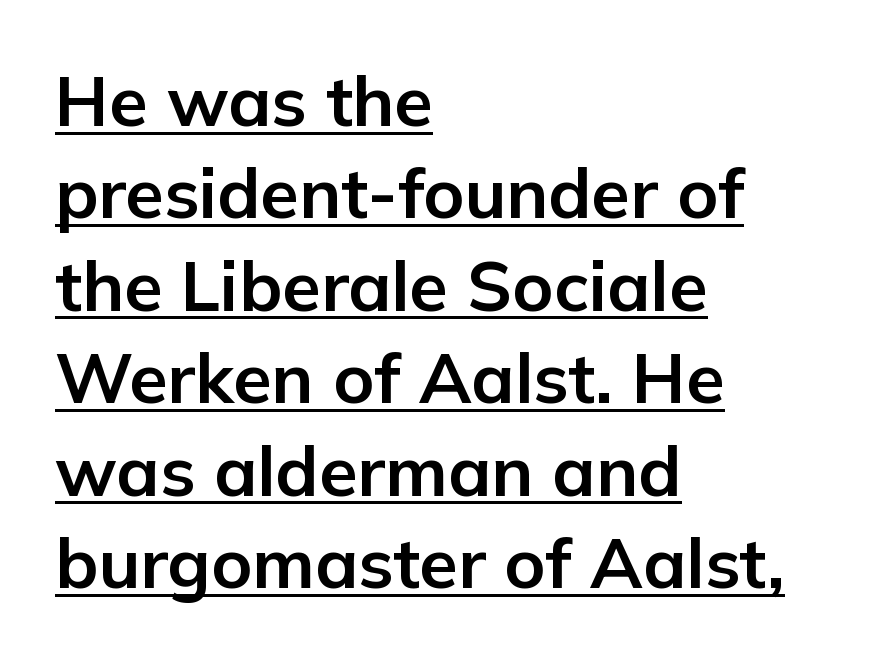
Q: Is the text bold? A: Yes.
Q: Is the text italic (slanted)? A: No, it is upright.
Q: Is the typeface a serif or a sans-serif typeface? A: Sans-serif.
Q: Is the text underlined? A: Yes.
Q: How is the paragraph aligned? A: Left-aligned.
Q: Is the spacing between letters normal or unusually wide? A: Normal.
Q: Is the spacing between lines tight, normal or loose? A: Normal.
Q: Width (condensed, normal, or wide)? A: Normal.
Q: Stroke contrast? A: Low.
Q: x-height? A: Medium.
Q: Monospaced? A: No.
